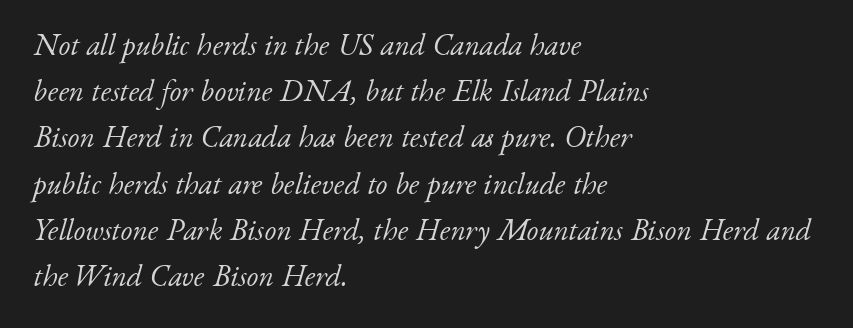
{"serif": "yes", "italic": "yes", "lean": "right", "slant_degrees": 17, "bold": "no", "weight": "light", "width": "normal", "stroke_contrast": "low", "x_height": "small", "monospaced": "no", "underline": "no", "align": "left", "line_spacing": "normal", "line_spacing_ratio": 1.54, "letter_spacing": "normal", "letter_spacing_em": 0.0, "glyph_px": 30}
